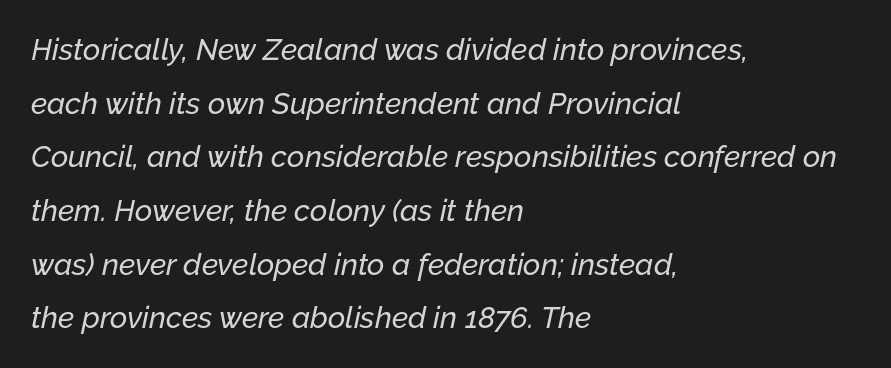
{"italic": "yes", "lean": "right", "slant_degrees": 12, "width": "normal", "stroke_contrast": "low", "x_height": "medium", "monospaced": "no", "underline": "no", "align": "left", "line_spacing_ratio": 1.79, "letter_spacing": "normal", "letter_spacing_em": 0.0, "glyph_px": 30}
